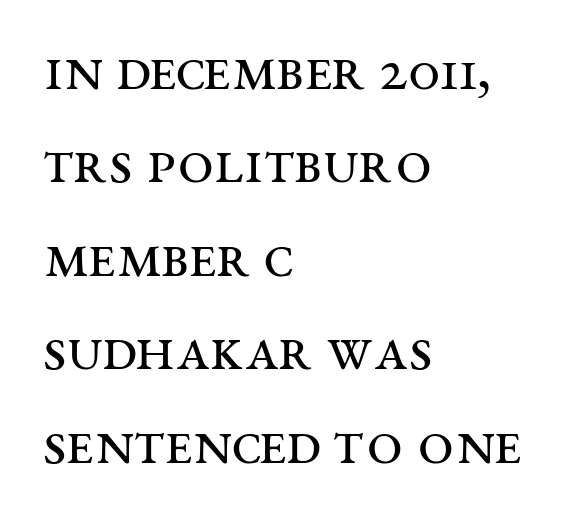
Q: Is the text bold? A: No.
Q: Is the text italic (slanted)? A: No, it is upright.
Q: Is the typeface a serif or a sans-serif typeface? A: Serif.
Q: Is the text underlined? A: No.
Q: How is the paragraph aligned? A: Left-aligned.
Q: Is the spacing between letters normal or unusually wide? A: Normal.
Q: Is the spacing between lines tight, normal or loose? A: Normal.
Q: Width (condensed, normal, or wide)? A: Wide.
Q: Stroke contrast? A: Medium.
Q: x-height? A: Large.
Q: Monospaced? A: No.
